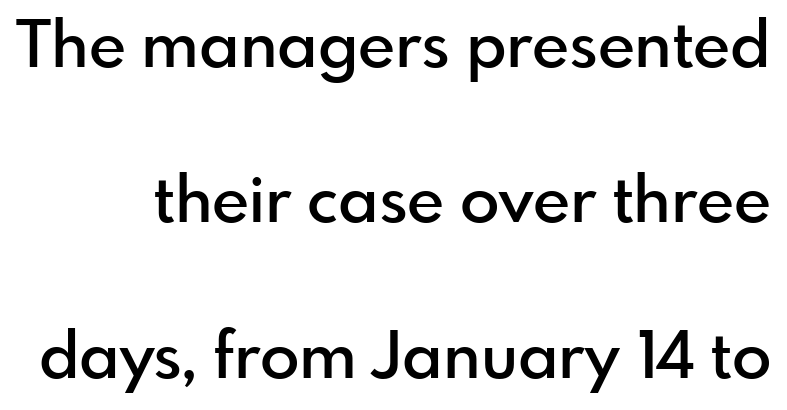
The image shows 65 px semibold sans-serif type, upright; set loose line spacing (2.39x), normal letter spacing, not underlined; low stroke contrast and a small x-height.
